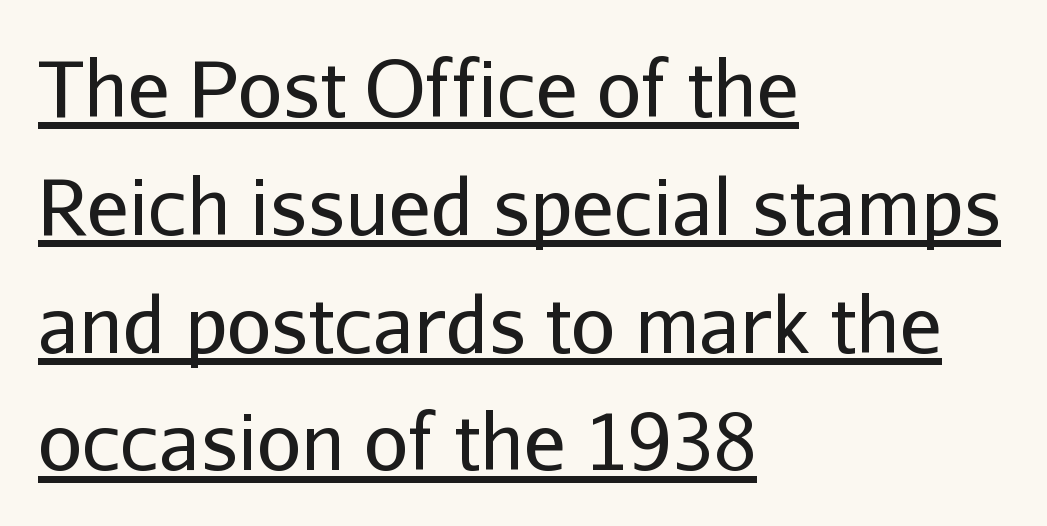
Q: Is the text bold? A: No.
Q: Is the text italic (slanted)? A: No, it is upright.
Q: Is the typeface a serif or a sans-serif typeface? A: Sans-serif.
Q: Is the text underlined? A: Yes.
Q: How is the paragraph aligned? A: Left-aligned.
Q: Is the spacing between letters normal or unusually wide? A: Normal.
Q: Is the spacing between lines tight, normal or loose? A: Normal.
Q: Width (condensed, normal, or wide)? A: Normal.
Q: Stroke contrast? A: Low.
Q: x-height? A: Medium.
Q: Monospaced? A: No.
